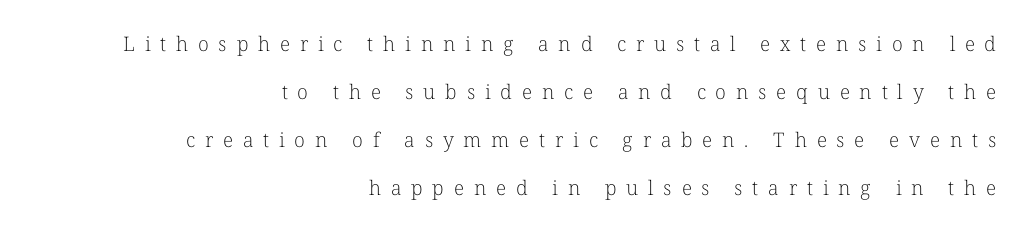
{"italic": "no", "bold": "no", "underline": "no", "align": "right", "line_spacing": "loose", "line_spacing_ratio": 2.4, "letter_spacing": "wide", "letter_spacing_em": 0.49, "glyph_px": 20}
